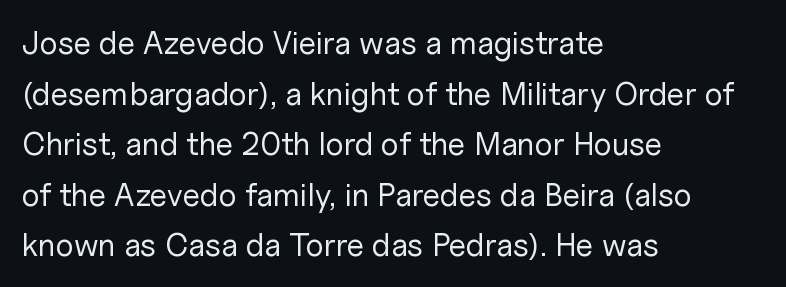
{"serif": "no", "italic": "no", "bold": "no", "weight": "regular", "width": "normal", "stroke_contrast": "low", "x_height": "medium", "monospaced": "no", "underline": "no", "align": "left", "line_spacing": "normal", "line_spacing_ratio": 1.58, "letter_spacing": "normal", "letter_spacing_em": 0.0, "glyph_px": 32}
